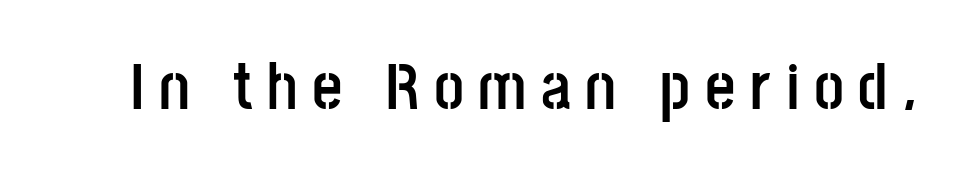
Quick note: underline off. The horizontal fit of the characters is loose and conspicuously gappy. Character widths vary here, with narrow letters taking less room than wide ones. Tall strokes in this sample are plumb rather than angled. What weight is shown? A full bold with thick strokes.
